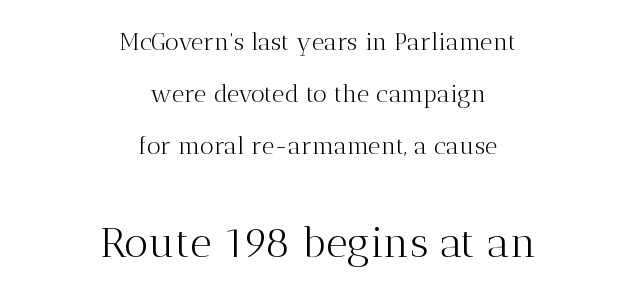
{"serif": "yes", "italic": "no", "bold": "no", "weight": "light", "width": "normal", "stroke_contrast": "medium", "x_height": "medium", "monospaced": "no", "underline": "no", "align": "center", "line_spacing": "loose", "line_spacing_ratio": 2.17, "letter_spacing": "normal", "letter_spacing_em": 0.0, "larger_block": "second", "size_ratio": 1.75, "glyph_px": 42}
